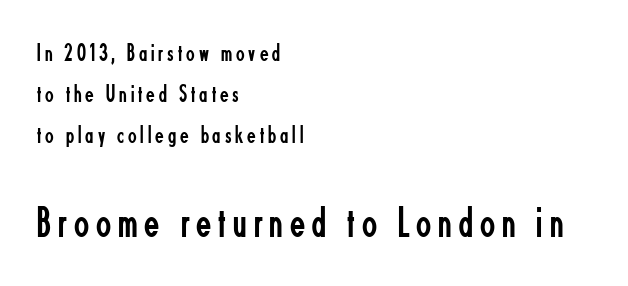
Is the lower block the larger one? Yes — the lower block carries the bigger type. The letters advance in unequal steps, a hallmark of proportional type. Visually the block forms a straight wall on the left and a jagged coastline on the right. Is this a sans? Yes — the strokes have no serifs.
